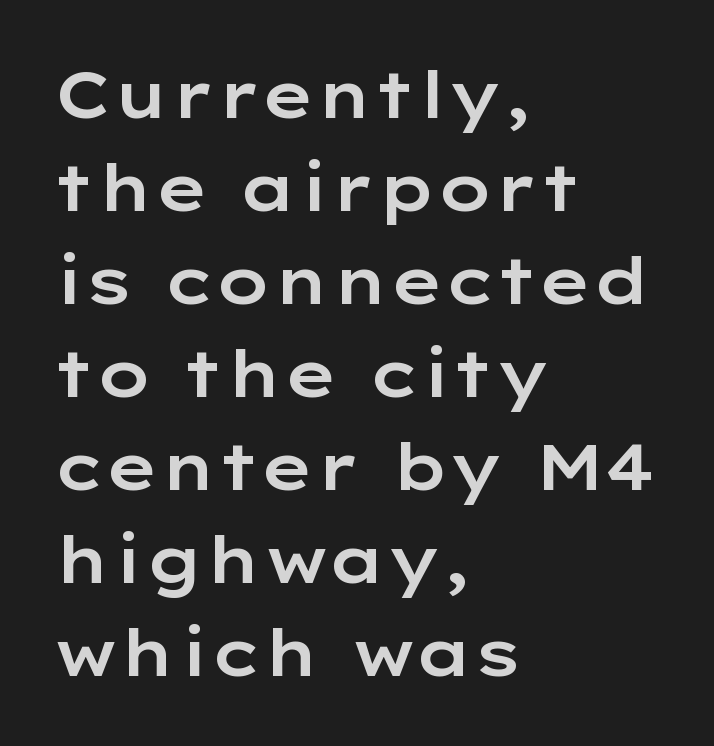
The image shows 65 px wide sans-serif type, upright; set left-aligned, normal line spacing (1.43x), normal letter spacing, not underlined; low stroke contrast and a medium x-height.
